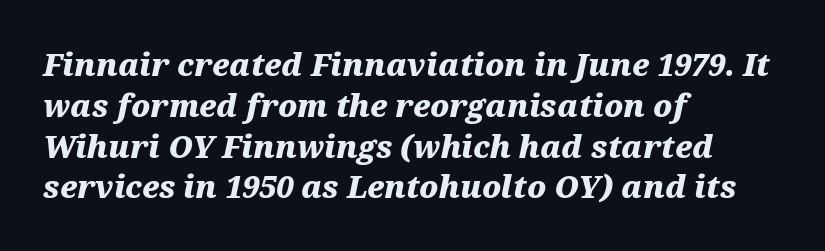
The image shows 30 px heavy, wide type, italic (leaning right); set left-aligned, normal line spacing (1.36x), normal letter spacing, not underlined; medium stroke contrast and a medium x-height.
